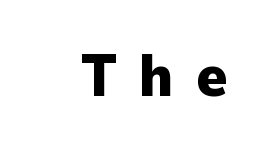
Quick note: underline off. Varying glyph widths throughout — classic text-font behaviour. Weight check: bold — yes, fully. This is the regular roman posture of the typeface.
